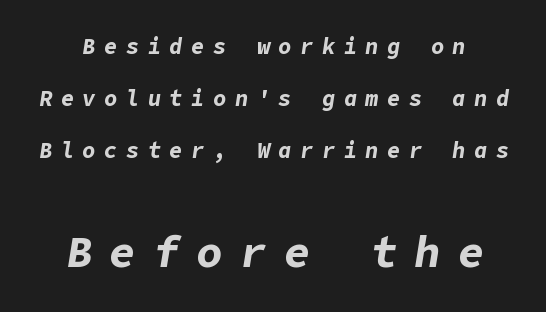
The image shows 44 px bold type, italic (leaning right); set loose line spacing (2.36x), unusually wide letter spacing (+0.39 em), not underlined; the second (bottom) block is 2.0x larger; low stroke contrast and a medium x-height.
